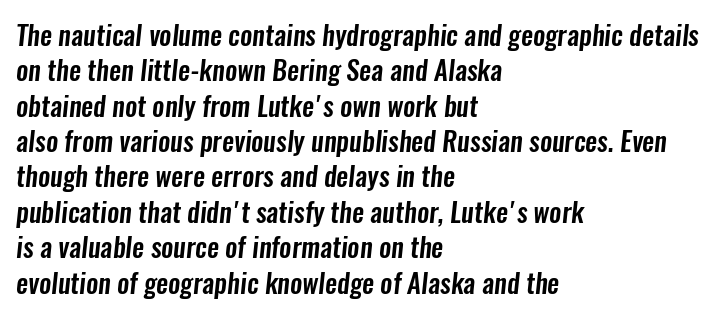
Q: Is the text underlined? A: No.
Q: How is the paragraph aligned? A: Left-aligned.
Q: Is the spacing between letters normal or unusually wide? A: Normal.
Q: Is the spacing between lines tight, normal or loose? A: Normal.
